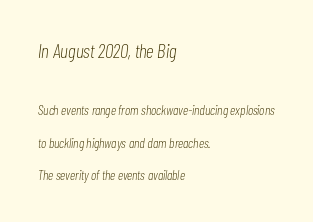
{"italic": "yes", "lean": "right", "slant_degrees": 7, "bold": "no", "underline": "no", "align": "left", "line_spacing": "loose", "line_spacing_ratio": 2.34, "letter_spacing": "normal", "letter_spacing_em": 0.0, "larger_block": "first", "size_ratio": 1.43, "glyph_px": 20}
